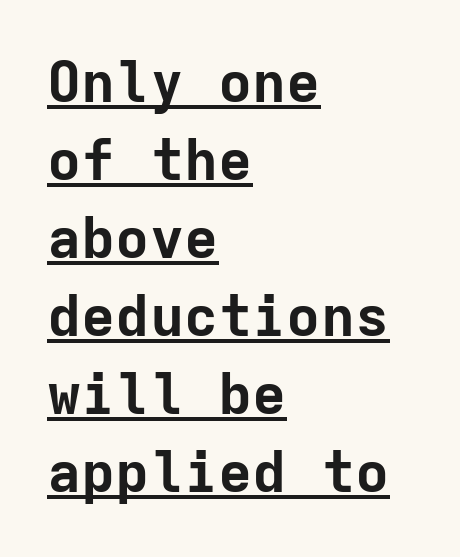
{"serif": "no", "italic": "no", "bold": "yes", "weight": "bold", "width": "normal", "stroke_contrast": "low", "x_height": "medium", "monospaced": "yes", "underline": "yes", "align": "left", "line_spacing": "normal", "line_spacing_ratio": 1.37, "letter_spacing": "normal", "letter_spacing_em": 0.0, "glyph_px": 57}
